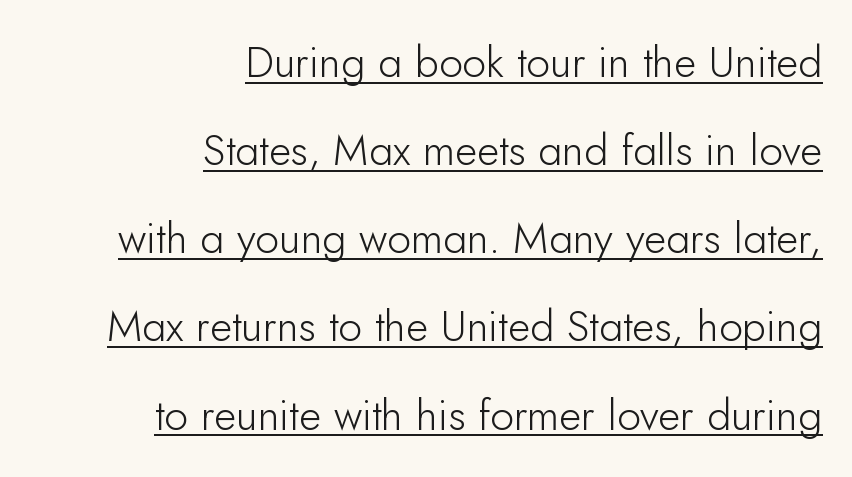
Q: Is the text bold? A: No.
Q: Is the text italic (slanted)? A: No, it is upright.
Q: Is the typeface a serif or a sans-serif typeface? A: Sans-serif.
Q: Is the text underlined? A: Yes.
Q: How is the paragraph aligned? A: Right-aligned.
Q: Is the spacing between letters normal or unusually wide? A: Normal.
Q: Is the spacing between lines tight, normal or loose? A: Loose.
Q: Width (condensed, normal, or wide)? A: Normal.
Q: Stroke contrast? A: Low.
Q: x-height? A: Small.
Q: Monospaced? A: No.
